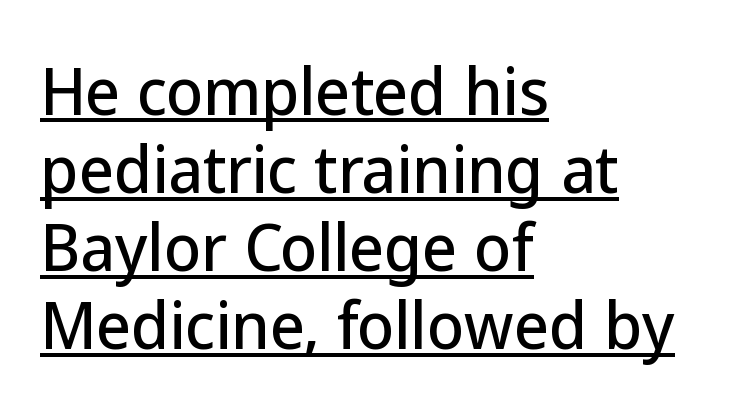
Q: Is the text italic (slanted)? A: No, it is upright.
Q: Is the typeface a serif or a sans-serif typeface? A: Sans-serif.
Q: Is the text underlined? A: Yes.
Q: How is the paragraph aligned? A: Left-aligned.
Q: Is the spacing between letters normal or unusually wide? A: Normal.
Q: Is the spacing between lines tight, normal or loose? A: Normal.
Q: Width (condensed, normal, or wide)? A: Normal.
Q: Stroke contrast? A: Low.
Q: x-height? A: Medium.
Q: Monospaced? A: No.
